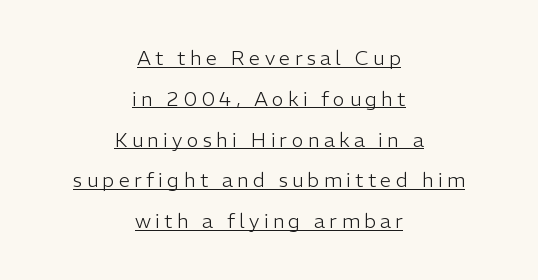
The image shows 20 px text type, upright; set centered, loose line spacing (2.04x), unusually wide letter spacing (+0.22 em), underlined.
